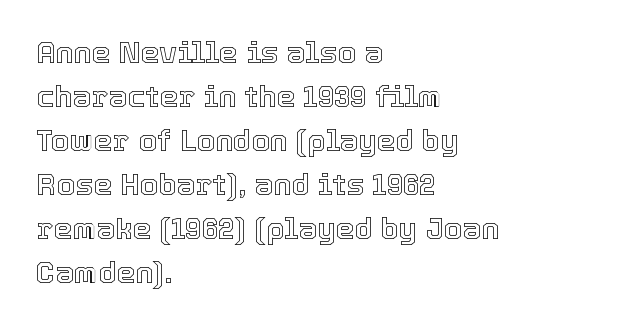
Each word holds together tightly as a unit, with standard inter-letter gaps. The passage shown is typed in a proportional face where columns would drift. Vertical strokes here are truly vertical. Check under the words: just untouched page. The paragraph has a hard left edge and a soft right edge.
